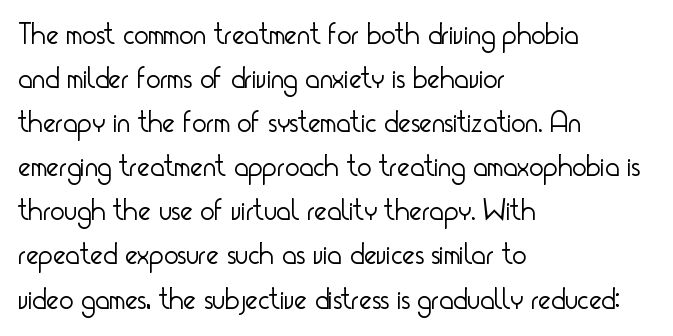
The font is comparable to plain body text, perhaps lighter. The foot of each line stays bare and open. You could not count columns in this text — the font is proportionally spaced. Successive baselines arrive at the customary interval.
